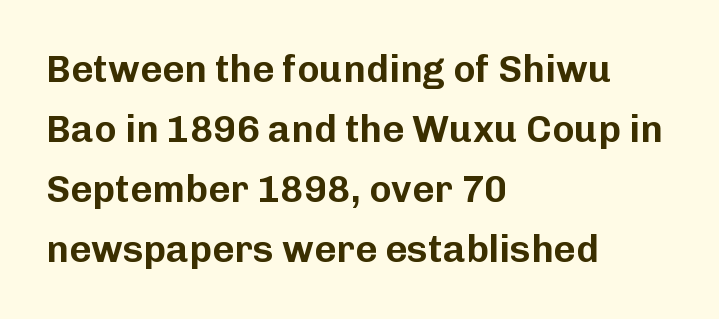
The designer went with a sans here, leaving each stem footless. Horizontal bands of white between lines are of average thickness. A typesetter would call this proportional, since set widths differ per character. A student would call this left alignment; a typographer would say flush left, rag right. Honestly, the letter spacing is just normal — you wouldn't notice it.
